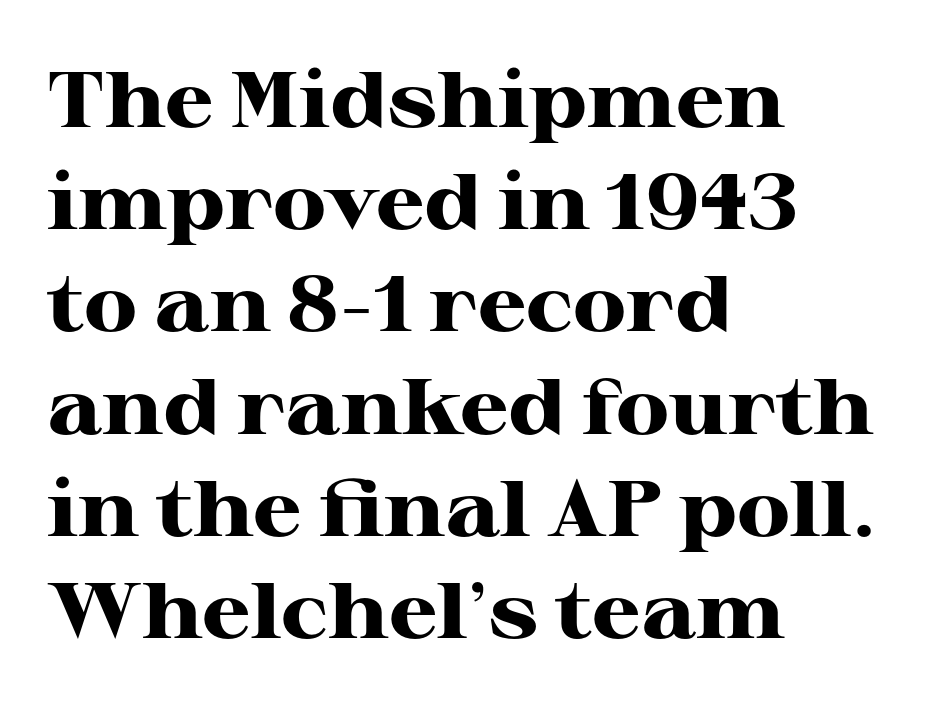
{"serif": "yes", "italic": "no", "bold": "yes", "weight": "heavy", "width": "wide", "stroke_contrast": "high", "x_height": "medium", "monospaced": "no", "underline": "no", "align": "left", "line_spacing": "normal", "line_spacing_ratio": 1.31, "letter_spacing": "normal", "letter_spacing_em": 0.0, "glyph_px": 78}
